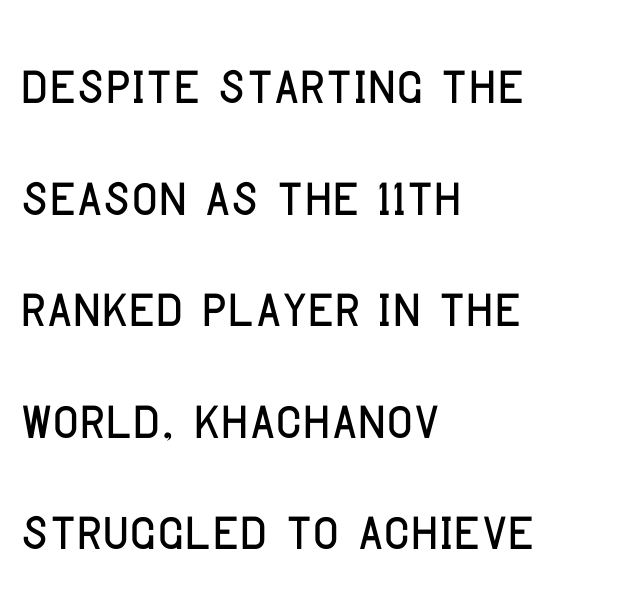
Q: Is the text italic (slanted)? A: No, it is upright.
Q: Is the typeface a serif or a sans-serif typeface? A: Sans-serif.
Q: Is the text underlined? A: No.
Q: How is the paragraph aligned? A: Left-aligned.
Q: Is the spacing between letters normal or unusually wide? A: Normal.
Q: Is the spacing between lines tight, normal or loose? A: Normal.
Q: Width (condensed, normal, or wide)? A: Condensed.
Q: Stroke contrast? A: Low.
Q: x-height? A: Large.
Q: Monospaced? A: No.
